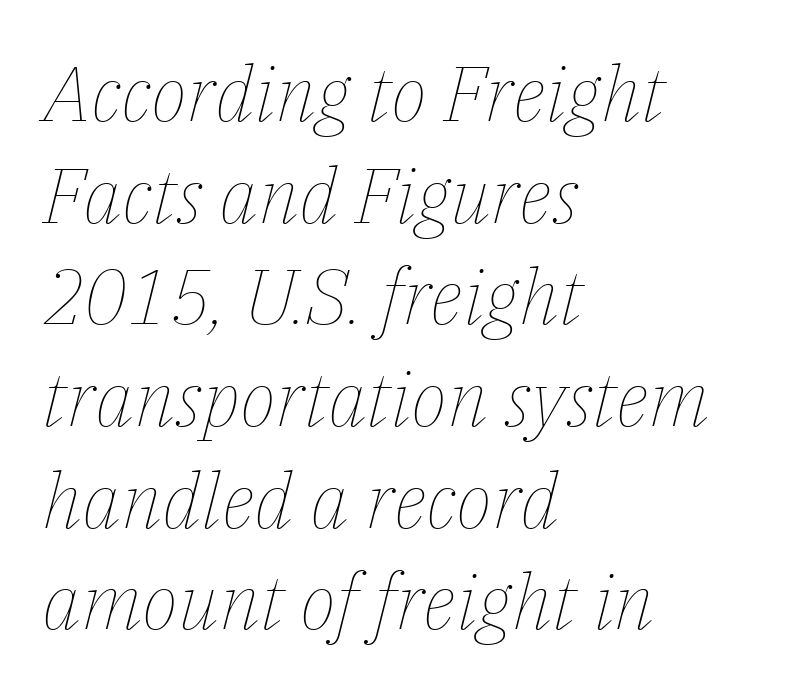
The image shows 77 px thin type, italic (leaning right); set left-aligned, normal line spacing (1.32x), normal letter spacing, not underlined; low stroke contrast and a medium x-height.
